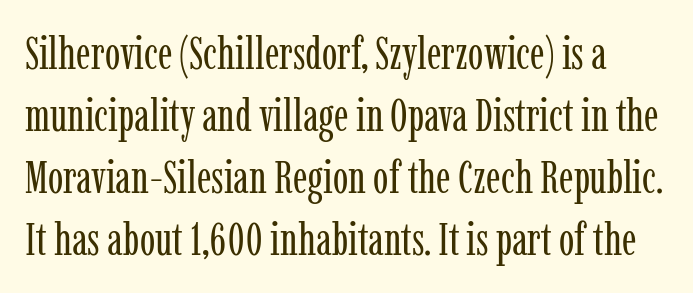
The axis of the letterforms is exactly vertical. The rendering uses a moderate line-height, typical for paragraphs. Does extra space separate the letters? No, they use regular spacing. The letters advance in unequal steps, a hallmark of proportional type. Summary of weight: not heavy and not bold. Bare-footed words on every line.
